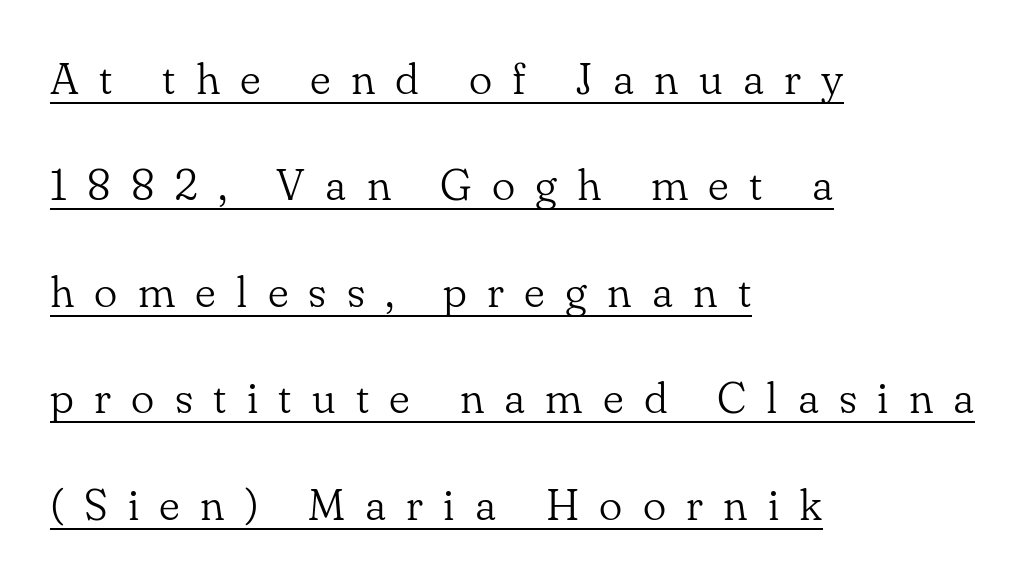
Q: Is the text bold? A: No.
Q: Is the text italic (slanted)? A: No, it is upright.
Q: Is the typeface a serif or a sans-serif typeface? A: Serif.
Q: Is the text underlined? A: Yes.
Q: How is the paragraph aligned? A: Left-aligned.
Q: Is the spacing between letters normal or unusually wide? A: Unusually wide.
Q: Is the spacing between lines tight, normal or loose? A: Loose.
Q: Width (condensed, normal, or wide)? A: Normal.
Q: Stroke contrast? A: Low.
Q: x-height? A: Small.
Q: Monospaced? A: No.
